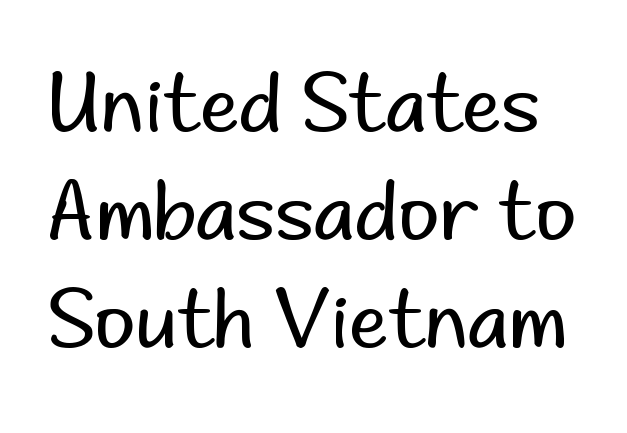
The image shows 79 px regular-weight sans-serif type, upright; set normal line spacing (1.37x), normal letter spacing, not underlined; low stroke contrast and a small x-height.
